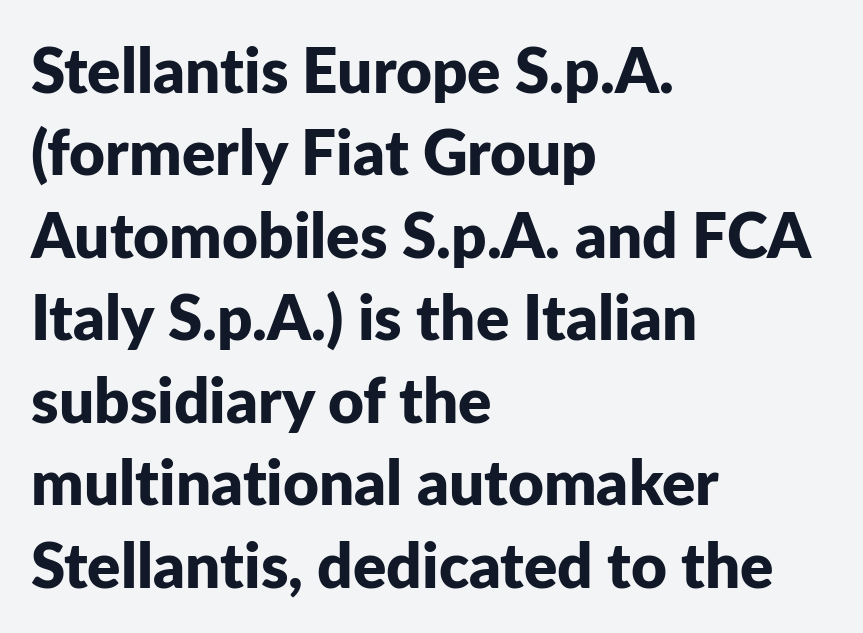
Q: Is the text bold? A: Yes.
Q: Is the text italic (slanted)? A: No, it is upright.
Q: Is the typeface a serif or a sans-serif typeface? A: Sans-serif.
Q: Is the text underlined? A: No.
Q: How is the paragraph aligned? A: Left-aligned.
Q: Is the spacing between letters normal or unusually wide? A: Normal.
Q: Is the spacing between lines tight, normal or loose? A: Normal.
Q: Width (condensed, normal, or wide)? A: Normal.
Q: Stroke contrast? A: Low.
Q: x-height? A: Medium.
Q: Monospaced? A: No.
